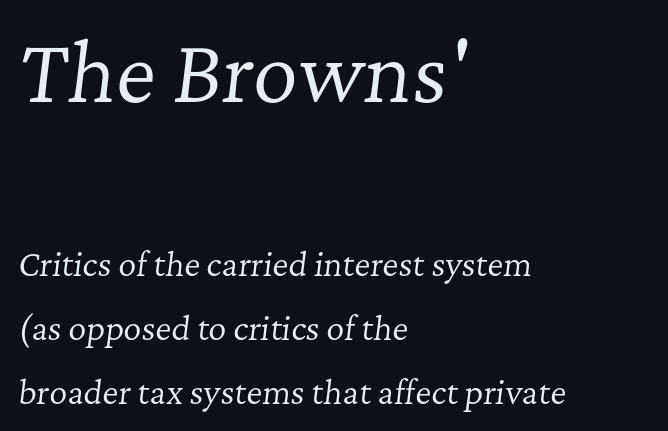
Q: Is the text bold? A: No.
Q: Is the text italic (slanted)? A: Yes, it leans right by about 7 degrees.
Q: Is the typeface a serif or a sans-serif typeface? A: Serif.
Q: Is the text underlined? A: No.
Q: How is the paragraph aligned? A: Left-aligned.
Q: Is the spacing between letters normal or unusually wide? A: Normal.
Q: Is the spacing between lines tight, normal or loose? A: Loose.
Q: Which block of text is set in a larger size, the first (top) or the second (bottom)? A: The first (top) one.
Q: Width (condensed, normal, or wide)? A: Normal.
Q: Stroke contrast? A: Low.
Q: x-height? A: Medium.
Q: Monospaced? A: No.
